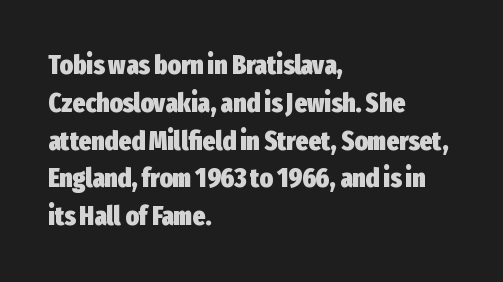
Line spacing here is normal. The baseline area is clear. This sample uses an upright cut, with every glyph sitting square on the baseline. These lines keep a tight, regular rhythm from letter to letter. Line beginnings align vertically; line endings do not.
